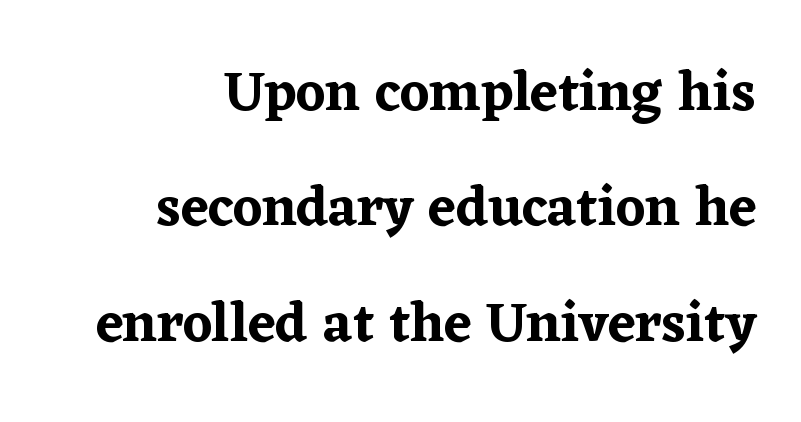
Every row of glyphs terminates at an identical x-position on the right. Here the designer chose a conventional face with non-uniform glyph widths. If you measured baseline to baseline, you'd find a long distance. In terms of posture, this sample is upright.
